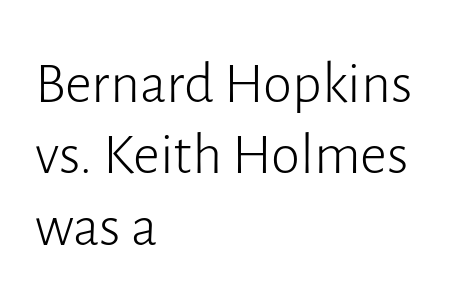
Letters rest on an invisible, unmarked baseline. The passage shown has conventional tracking throughout. Proportional: the letters do not fall into vertical columns. The letters stand straight up with perfectly vertical stems.
